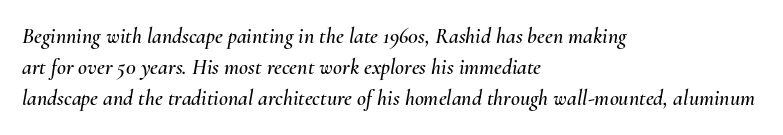
The typography opts for an oblique posture over an upright one. The line texture is even and compact thanks to regular tracking. Each line starts at the same left margin while the right side varies. The rows are spaced the way most documents space them. Beneath every word, the page is bare.
